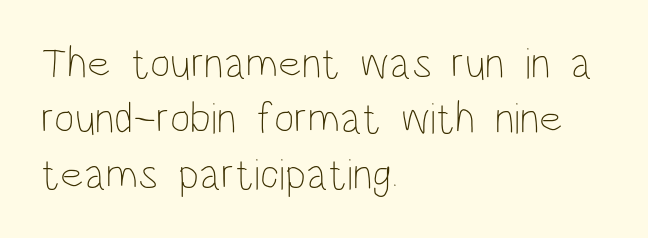
You could not count columns in this text — the font is proportionally spaced. Where is the straight margin? On the left. There is no visible air inserted between adjacent glyphs. This is roman type, the default non-slanted kind.
